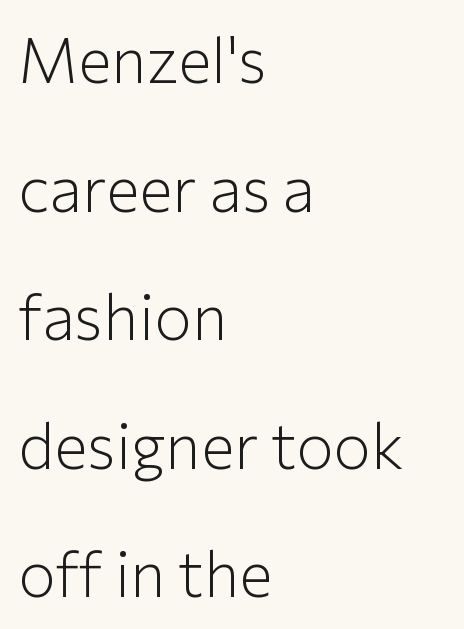
Font category for this specimen: sans-serif. Any mark beneath the type? The region is blank. The compositor pushed each line to the left boundary. Successive baselines arrive slowly, with a big drop between each.
